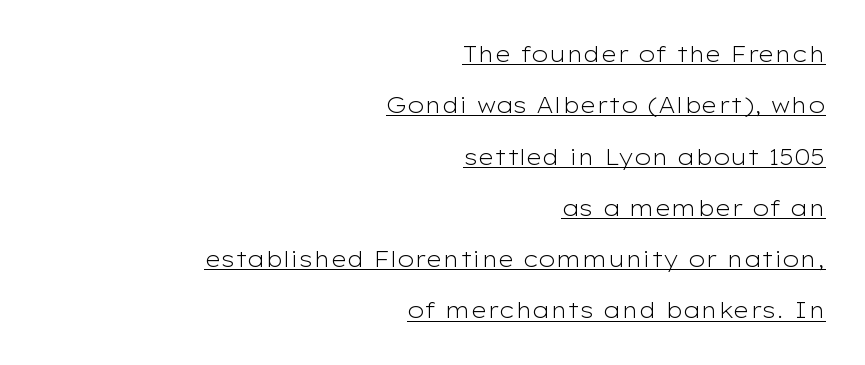
The image shows 22 px text type, upright; set right-aligned, loose line spacing (2.33x), normal letter spacing, underlined.
